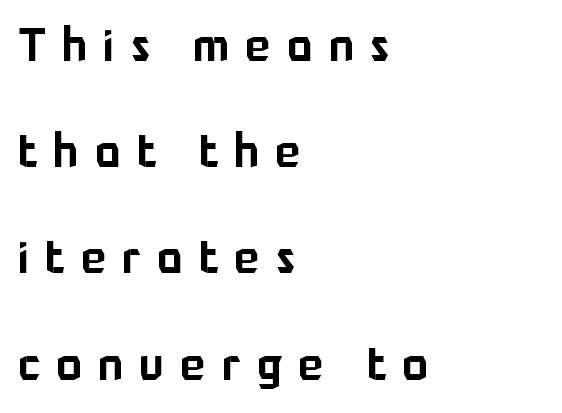
The image shows 47 px sans-serif type, upright; set left-aligned, loose line spacing (2.26x), unusually wide letter spacing (+0.35 em), not underlined; low stroke contrast and a medium x-height.
